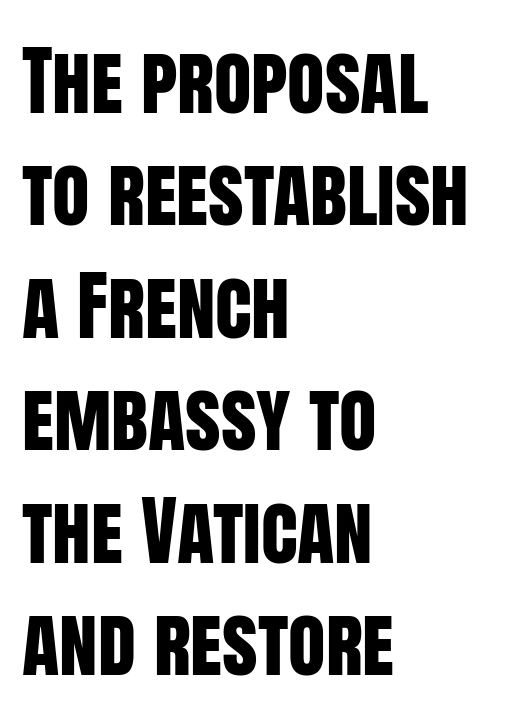
The image shows 77 px condensed sans-serif type, upright; set left-aligned, normal line spacing (1.46x), normal letter spacing, not underlined; low stroke contrast and a large x-height.
